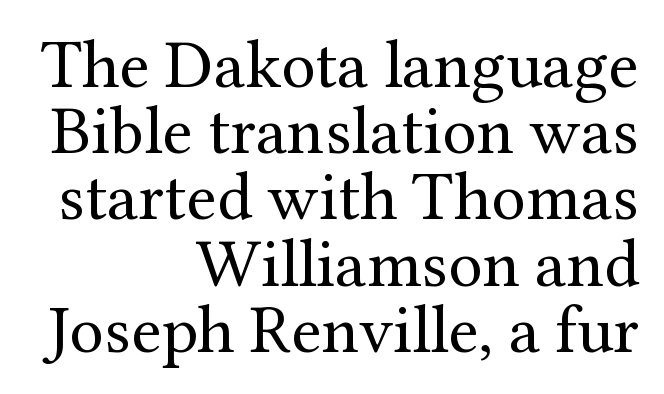
The image shows 69 px regular-weight serif type, upright; set right-aligned, tight line spacing (0.96x), normal letter spacing, not underlined; medium stroke contrast and a medium x-height.
